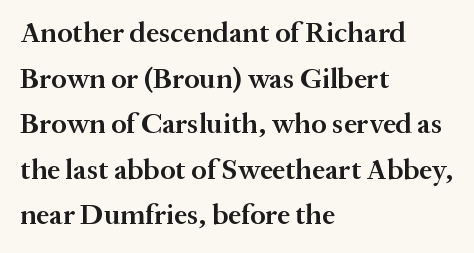
Q: Is the text bold? A: Semi-bold.
Q: Is the text italic (slanted)? A: No, it is upright.
Q: Is the typeface a serif or a sans-serif typeface? A: Serif.
Q: Is the text underlined? A: No.
Q: How is the paragraph aligned? A: Left-aligned.
Q: Is the spacing between letters normal or unusually wide? A: Normal.
Q: Is the spacing between lines tight, normal or loose? A: Normal.
Q: Width (condensed, normal, or wide)? A: Normal.
Q: Stroke contrast? A: Medium.
Q: x-height? A: Medium.
Q: Monospaced? A: No.
